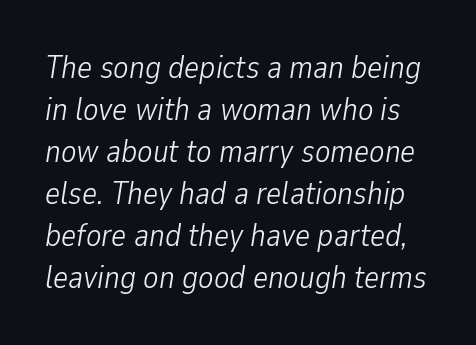
Q: Is the text bold? A: No.
Q: Is the text italic (slanted)? A: Yes, it leans right by about 9 degrees.
Q: Is the text underlined? A: No.
Q: Is the spacing between letters normal or unusually wide? A: Normal.
Q: Is the spacing between lines tight, normal or loose? A: Normal.
Q: Width (condensed, normal, or wide)? A: Condensed.
Q: Stroke contrast? A: Low.
Q: x-height? A: Medium.
Q: Monospaced? A: No.
